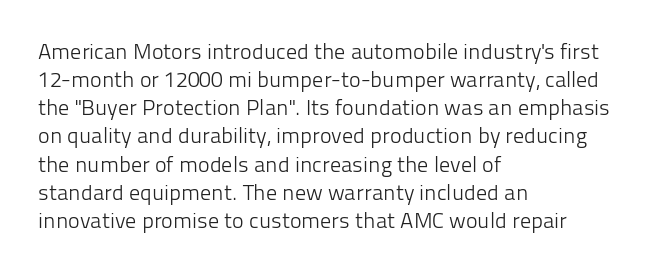
Q: Is the text bold? A: No.
Q: Is the text italic (slanted)? A: No, it is upright.
Q: Is the text underlined? A: No.
Q: How is the paragraph aligned? A: Left-aligned.
Q: Is the spacing between letters normal or unusually wide? A: Normal.
Q: Is the spacing between lines tight, normal or loose? A: Normal.
